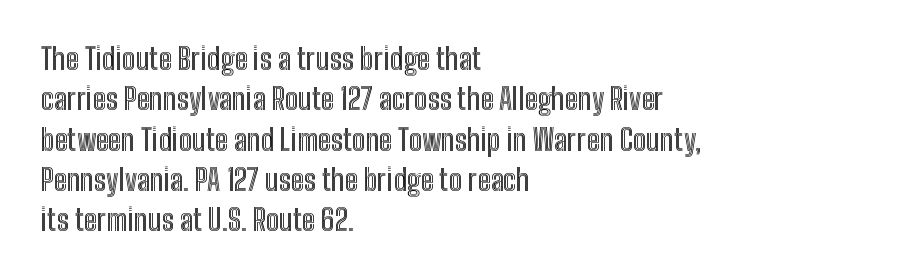
{"italic": "no", "width": "condensed", "x_height": "medium", "monospaced": "no", "underline": "no", "align": "left", "line_spacing": "normal", "line_spacing_ratio": 1.39, "letter_spacing": "normal", "letter_spacing_em": 0.0, "glyph_px": 29}
